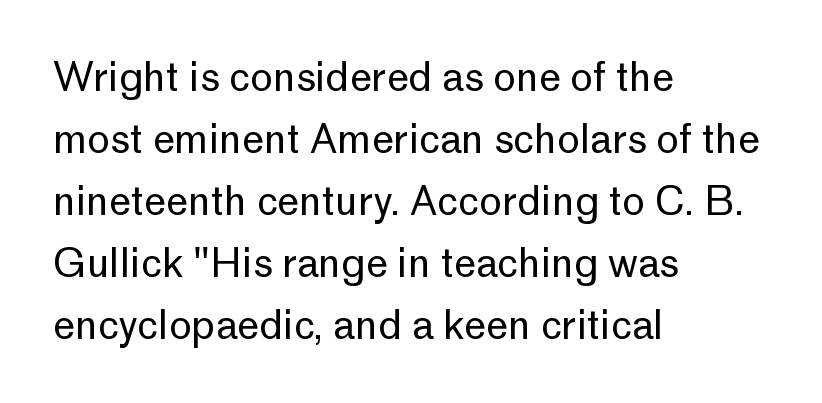
{"serif": "no", "italic": "no", "bold": "no", "weight": "regular", "width": "normal", "stroke_contrast": "low", "x_height": "medium", "monospaced": "no", "underline": "no", "align": "left", "line_spacing": "normal", "line_spacing_ratio": 1.59, "letter_spacing": "normal", "letter_spacing_em": 0.0, "glyph_px": 39}
